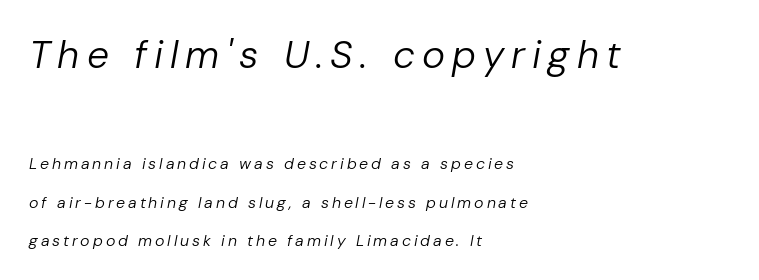
{"italic": "yes", "lean": "right", "slant_degrees": 10, "bold": "no", "weight": "regular", "width": "normal", "stroke_contrast": "low", "x_height": "medium", "monospaced": "no", "underline": "no", "align": "left", "line_spacing": "loose", "line_spacing_ratio": 2.39, "larger_block": "first", "size_ratio": 2.44, "glyph_px": 39}
